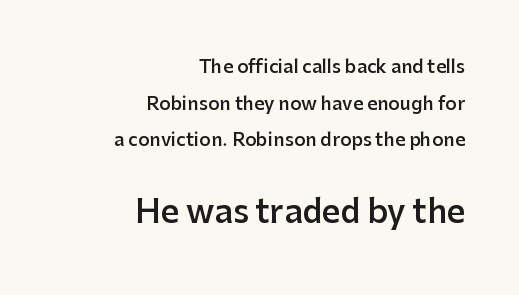
The image shows 32 px semibold sans-serif type, upright; set right-aligned, loose line spacing (2.03x), normal letter spacing, not underlined; the second (bottom) block is 1.78x larger; low stroke contrast and a medium x-height.
